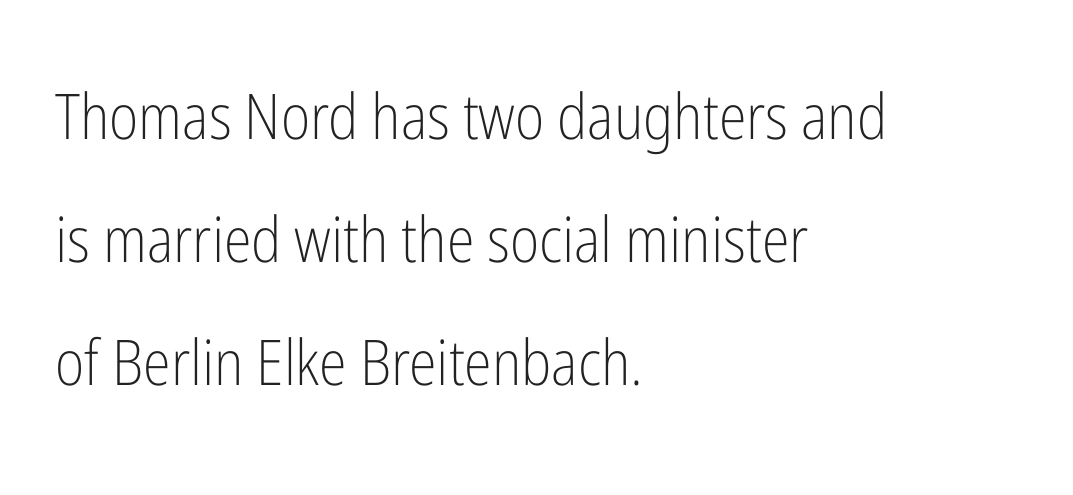
Q: Is the text bold? A: No.
Q: Is the text italic (slanted)? A: No, it is upright.
Q: Is the typeface a serif or a sans-serif typeface? A: Sans-serif.
Q: Is the text underlined? A: No.
Q: How is the paragraph aligned? A: Left-aligned.
Q: Is the spacing between letters normal or unusually wide? A: Normal.
Q: Is the spacing between lines tight, normal or loose? A: Loose.
Q: Width (condensed, normal, or wide)? A: Condensed.
Q: Stroke contrast? A: Low.
Q: x-height? A: Medium.
Q: Monospaced? A: No.
